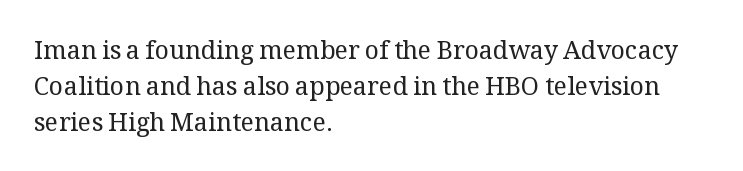
The image shows 25 px text type, upright; set left-aligned, normal line spacing (1.45x), normal letter spacing, not underlined.
